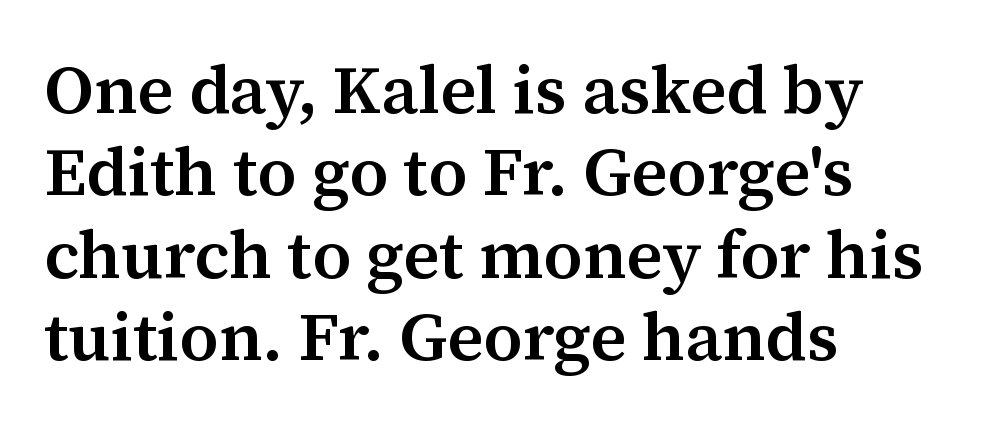
Q: Is the text bold? A: Semi-bold.
Q: Is the text italic (slanted)? A: No, it is upright.
Q: Is the typeface a serif or a sans-serif typeface? A: Serif.
Q: Is the text underlined? A: No.
Q: How is the paragraph aligned? A: Left-aligned.
Q: Is the spacing between letters normal or unusually wide? A: Normal.
Q: Width (condensed, normal, or wide)? A: Normal.
Q: Stroke contrast? A: Medium.
Q: x-height? A: Medium.
Q: Monospaced? A: No.
